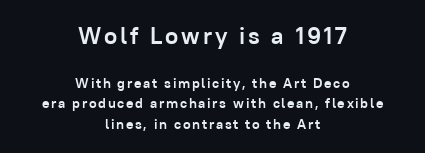
Q: Is the text bold? A: Yes.
Q: Is the text italic (slanted)? A: No, it is upright.
Q: Is the text underlined? A: No.
Q: How is the paragraph aligned? A: Centered.
Q: Is the spacing between lines tight, normal or loose? A: Normal.
Q: Which block of text is set in a larger size, the first (top) or the second (bottom)? A: The first (top) one.
